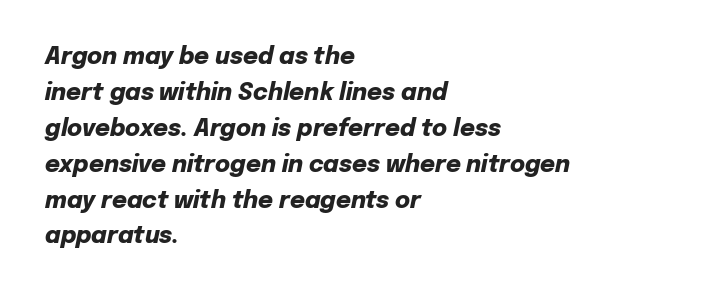
The image shows 23 px bold type, italic (leaning right); set left-aligned, normal line spacing (1.56x), normal letter spacing, not underlined.
